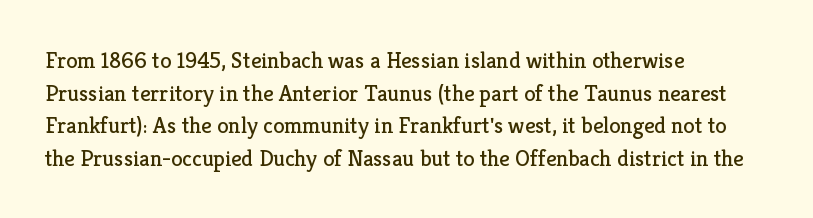
Q: Is the text bold? A: No.
Q: Is the text italic (slanted)? A: No, it is upright.
Q: Is the text underlined? A: No.
Q: How is the paragraph aligned? A: Left-aligned.
Q: Is the spacing between letters normal or unusually wide? A: Normal.
Q: Is the spacing between lines tight, normal or loose? A: Normal.
